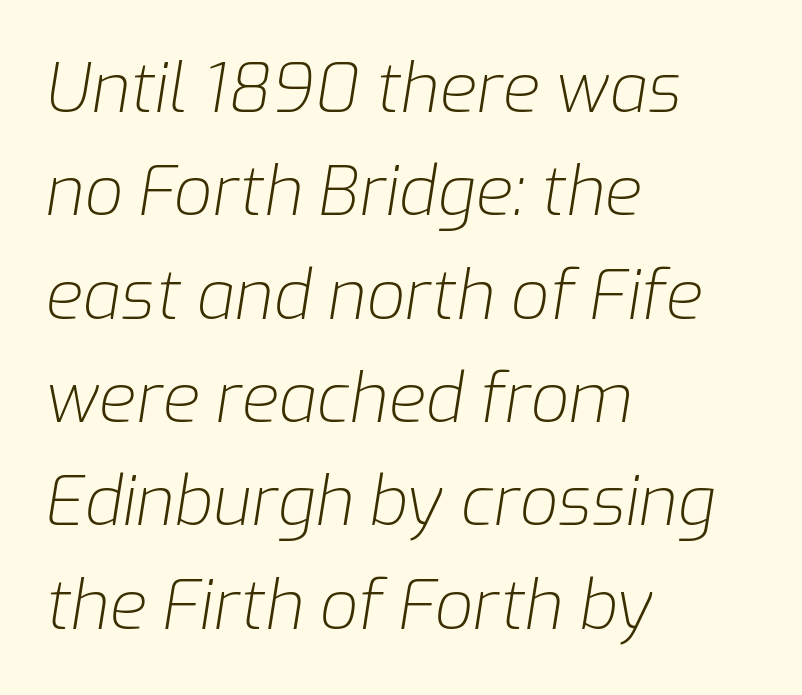
{"italic": "yes", "lean": "right", "slant_degrees": 9, "bold": "no", "weight": "light", "width": "normal", "stroke_contrast": "low", "x_height": "medium", "monospaced": "no", "underline": "no", "align": "left", "line_spacing": "normal", "line_spacing_ratio": 1.52, "letter_spacing": "normal", "letter_spacing_em": 0.0, "glyph_px": 68}
